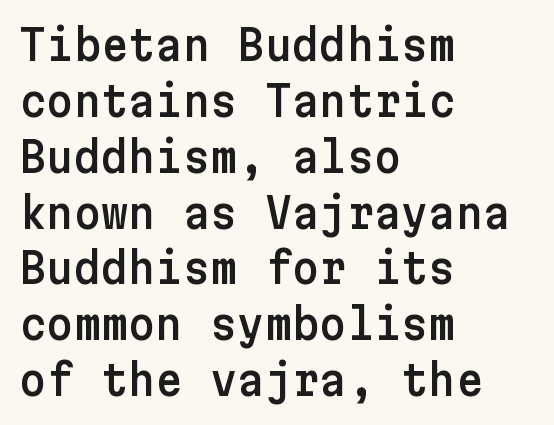
{"serif": "no", "italic": "no", "width": "normal", "stroke_contrast": "low", "x_height": "medium", "underline": "no", "align": "left", "line_spacing": "normal", "line_spacing_ratio": 1.33, "letter_spacing": "normal", "letter_spacing_em": 0.0, "glyph_px": 42}
